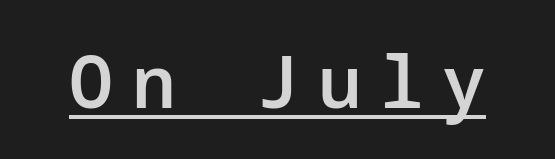
{"serif": "no", "italic": "no", "bold": "semi", "weight": "semibold", "width": "normal", "stroke_contrast": "low", "x_height": "medium", "underline": "yes", "letter_spacing": "wide", "letter_spacing_em": 0.25, "glyph_px": 73}
